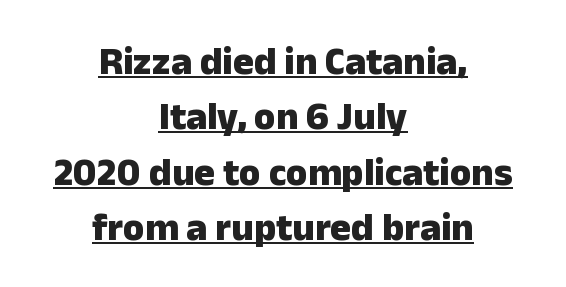
Q: Is the text bold? A: Yes.
Q: Is the text italic (slanted)? A: No, it is upright.
Q: Is the typeface a serif or a sans-serif typeface? A: Sans-serif.
Q: Is the text underlined? A: Yes.
Q: How is the paragraph aligned? A: Centered.
Q: Is the spacing between letters normal or unusually wide? A: Normal.
Q: Is the spacing between lines tight, normal or loose? A: Normal.
Q: Width (condensed, normal, or wide)? A: Normal.
Q: Stroke contrast? A: Low.
Q: x-height? A: Medium.
Q: Monospaced? A: No.
